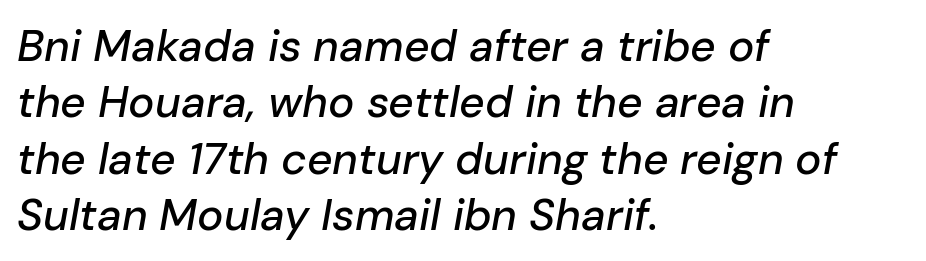
{"italic": "yes", "lean": "right", "slant_degrees": 10, "width": "normal", "stroke_contrast": "low", "x_height": "medium", "monospaced": "no", "underline": "no", "align": "left", "line_spacing": "normal", "line_spacing_ratio": 1.28, "letter_spacing": "normal", "letter_spacing_em": 0.0, "glyph_px": 44}
